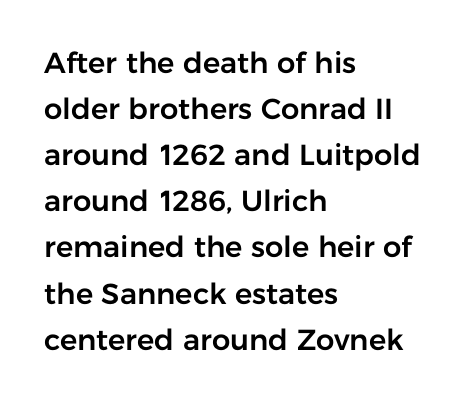
Note the varied advance widths — an 'i' is clearly narrower than an 'm'. Teacher's note: observe the even left margin — that is flush-left alignment. Students, note that the glyphs here touch the page at normal intervals. The line-height multiplier appears to be the usual default.
